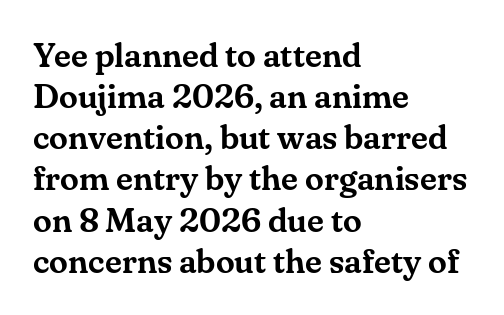
Q: Is the text italic (slanted)? A: No, it is upright.
Q: Is the typeface a serif or a sans-serif typeface? A: Serif.
Q: Is the text underlined? A: No.
Q: How is the paragraph aligned? A: Left-aligned.
Q: Is the spacing between letters normal or unusually wide? A: Normal.
Q: Width (condensed, normal, or wide)? A: Normal.
Q: Stroke contrast? A: Medium.
Q: x-height? A: Small.
Q: Monospaced? A: No.
